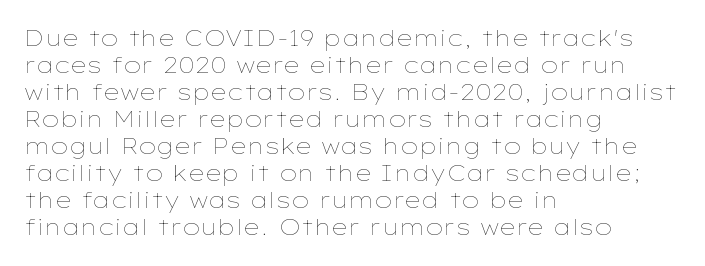
{"italic": "no", "bold": "no", "underline": "no", "align": "left", "line_spacing_ratio": 1.23, "letter_spacing": "normal", "letter_spacing_em": 0.0, "glyph_px": 22}
